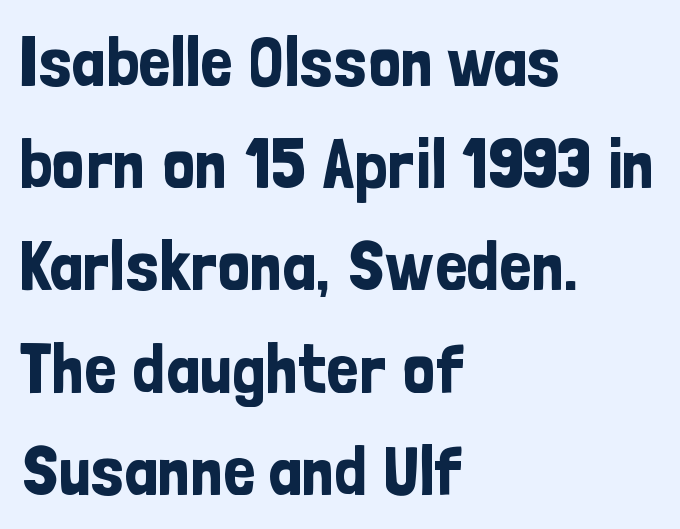
{"serif": "no", "italic": "no", "width": "condensed", "stroke_contrast": "low", "x_height": "medium", "monospaced": "no", "underline": "no", "align": "left", "line_spacing": "normal", "line_spacing_ratio": 1.44, "letter_spacing": "normal", "letter_spacing_em": 0.0, "glyph_px": 71}
